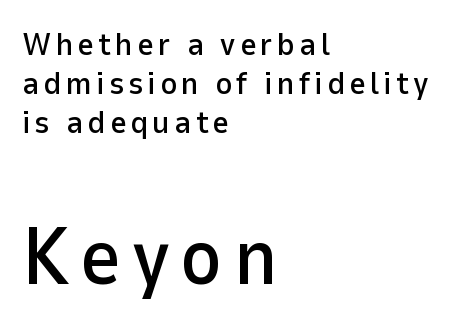
Q: Is the text italic (slanted)? A: No, it is upright.
Q: Is the typeface a serif or a sans-serif typeface? A: Sans-serif.
Q: Is the text underlined? A: No.
Q: How is the paragraph aligned? A: Left-aligned.
Q: Which block of text is set in a larger size, the first (top) or the second (bottom)? A: The second (bottom) one.
Q: Width (condensed, normal, or wide)? A: Normal.
Q: Stroke contrast? A: Low.
Q: x-height? A: Medium.
Q: Monospaced? A: No.
